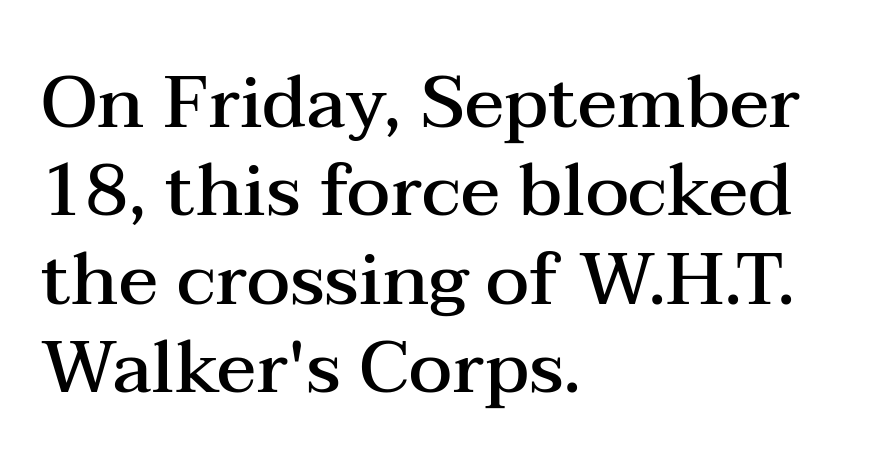
Rule under the text: the space is simply empty. Strokes here are thickened, but only to semibold level. Note the varied advance widths — an 'i' is clearly narrower than an 'm'. Posture: vertical. Stroke terminals: seriffed.
